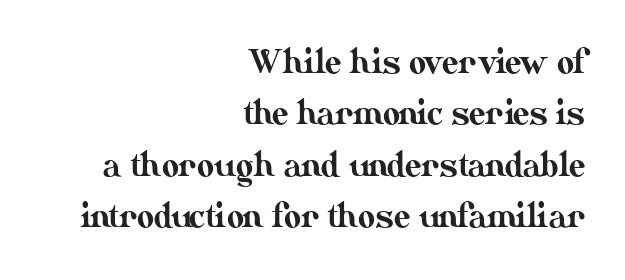
Q: Is the text italic (slanted)? A: No, it is upright.
Q: Is the text underlined? A: No.
Q: How is the paragraph aligned? A: Right-aligned.
Q: Is the spacing between letters normal or unusually wide? A: Normal.
Q: Is the spacing between lines tight, normal or loose? A: Normal.
Q: Width (condensed, normal, or wide)? A: Normal.
Q: Stroke contrast? A: Medium.
Q: x-height? A: Small.
Q: Monospaced? A: No.
